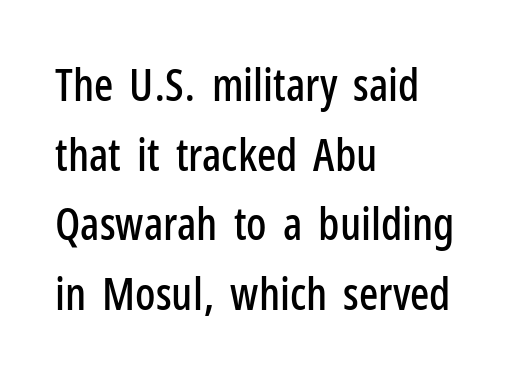
The setting favours the left margin, as ordinary paragraphs usually do. Serifs: no, the terminals of the letterforms are clean. A bare baseline throughout the passage. The letters advance in unequal steps, a hallmark of proportional type.
